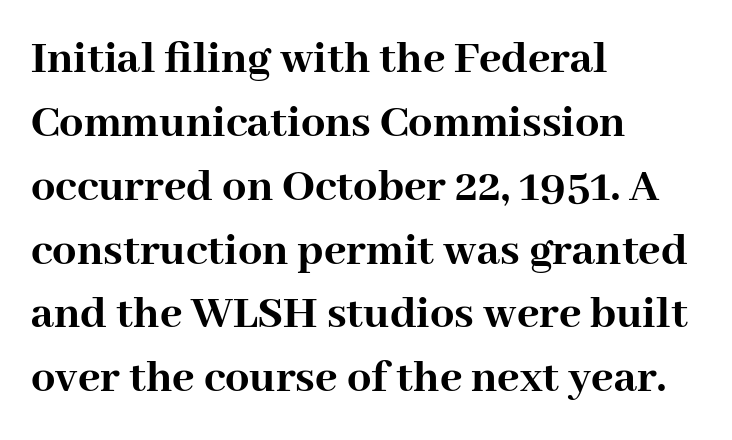
The image shows 48 px semibold serif type, upright; set left-aligned, normal line spacing (1.33x), normal letter spacing, not underlined; high stroke contrast and a medium x-height.
